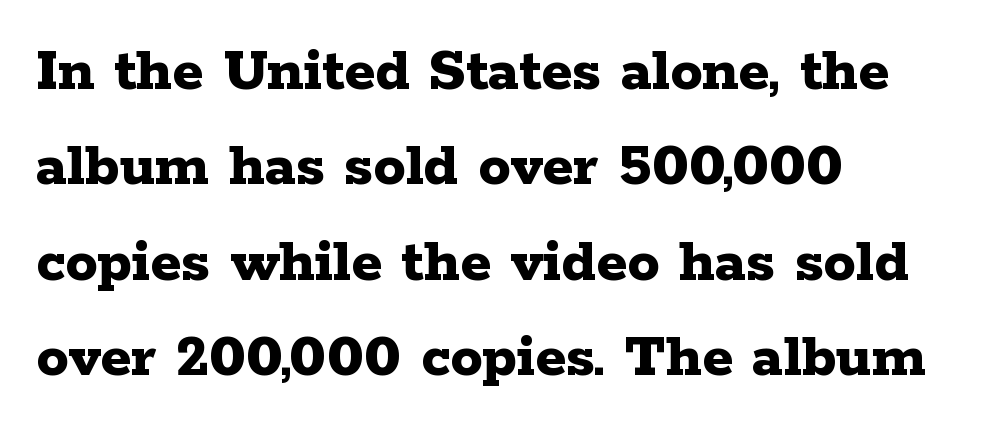
What's the leading like? Ordinary, nothing unusual. The characters display serif detailing at their extremities. Every stem runs plumb, perpendicular to the baseline. Unmarked baselines from the first word to the last.
